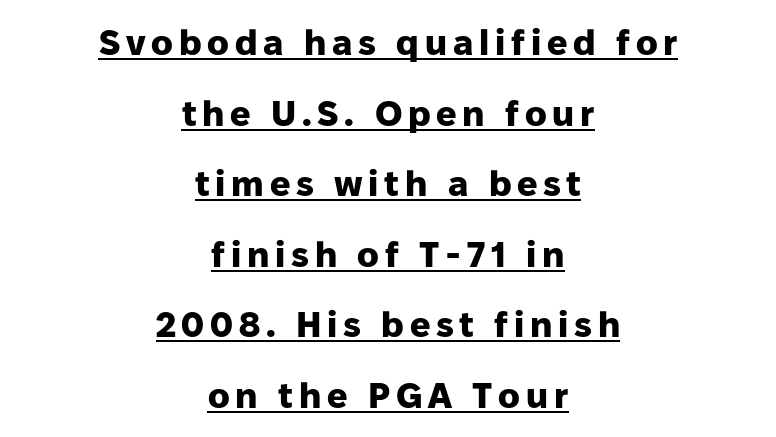
Glance below the letters and you will spot a drawn line. Heavy, bold letterforms. Is this a fixed-width face? No — the glyphs have proportional, varying widths. Designer's note — italics off, roman on.
